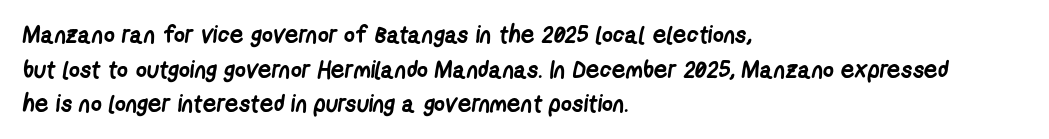
Q: Is the text bold? A: Yes.
Q: Is the text underlined? A: No.
Q: How is the paragraph aligned? A: Left-aligned.
Q: Is the spacing between letters normal or unusually wide? A: Normal.
Q: Is the spacing between lines tight, normal or loose? A: Normal.
